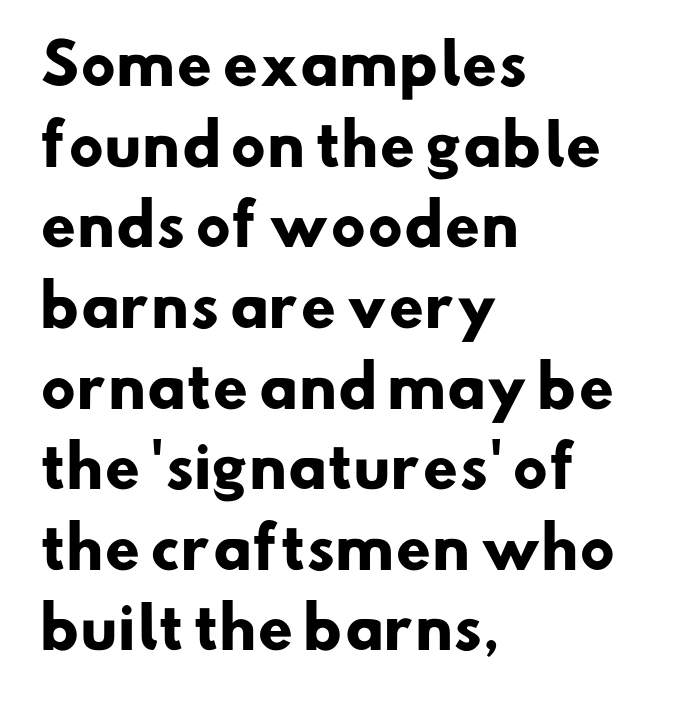
{"serif": "no", "bold": "yes", "weight": "heavy", "width": "normal", "stroke_contrast": "low", "x_height": "small", "monospaced": "no", "underline": "no", "align": "left", "line_spacing": "normal", "line_spacing_ratio": 1.44, "letter_spacing": "normal", "letter_spacing_em": 0.0, "glyph_px": 56}
